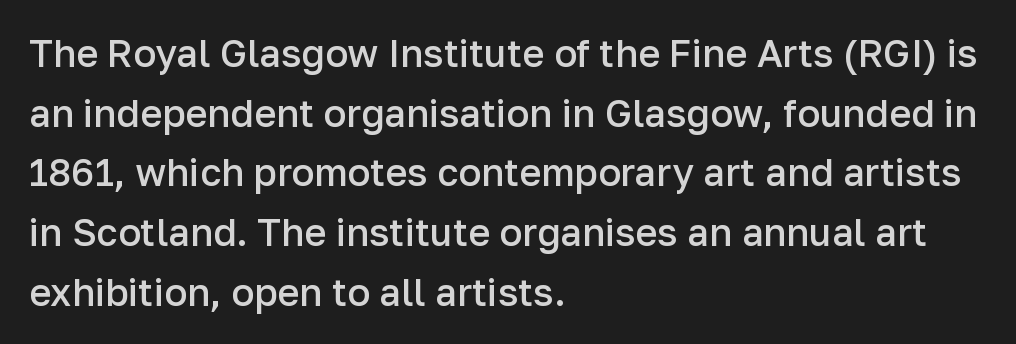
The string is rendered with underlining switched off. Tracking here is standard; glyphs follow each other at the usual distance. Serif or sans? Sans — the stroke terminals are bare. Bold? Not quite — semibold, heavier than regular but stopping short. A roman cut, with each character standing at attention.
